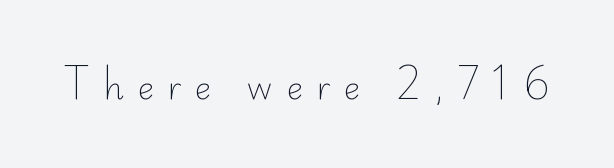
Q: Is the text bold? A: No.
Q: Is the text italic (slanted)? A: No, it is upright.
Q: Is the typeface a serif or a sans-serif typeface? A: Sans-serif.
Q: Is the text underlined? A: No.
Q: Is the spacing between letters normal or unusually wide? A: Unusually wide.
Q: Width (condensed, normal, or wide)? A: Normal.
Q: Stroke contrast? A: Low.
Q: x-height? A: Small.
Q: Monospaced? A: No.
